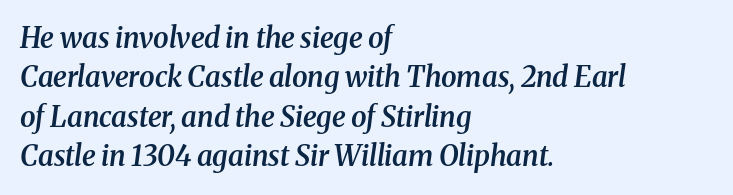
The image shows 28 px semibold serif type, italic (leaning right); set left-aligned, normal line spacing (1.41x), normal letter spacing, not underlined; medium stroke contrast and a medium x-height.
